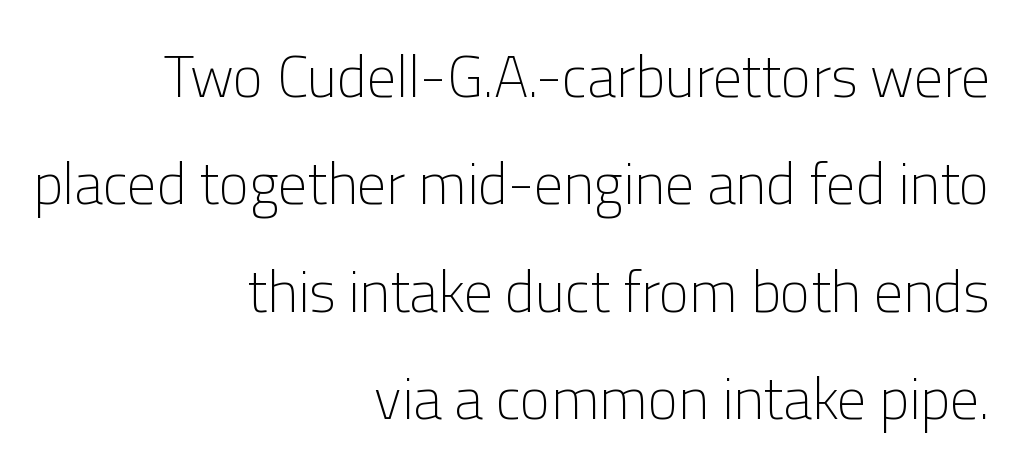
{"serif": "no", "italic": "no", "bold": "no", "weight": "light", "width": "normal", "stroke_contrast": "low", "x_height": "medium", "monospaced": "no", "underline": "no", "align": "right", "line_spacing_ratio": 1.85, "letter_spacing": "normal", "letter_spacing_em": 0.0, "glyph_px": 58}
